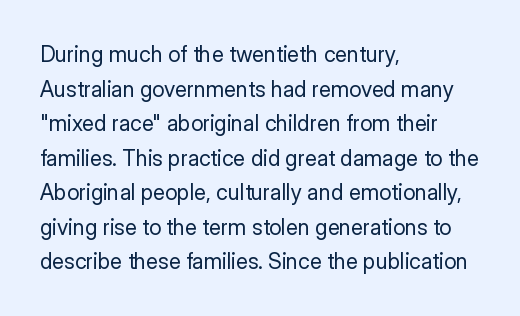
Which margin do the lines hug? The left one — the right edge is uneven. This is roman type, the default non-slanted kind. Summary of vertical rhythm: regular, with standard interline spacing. These glyphs show unthickened strokes, regular width or finer. The rendering keeps characters at their native spacing. The gap between lines stays unmarked.
